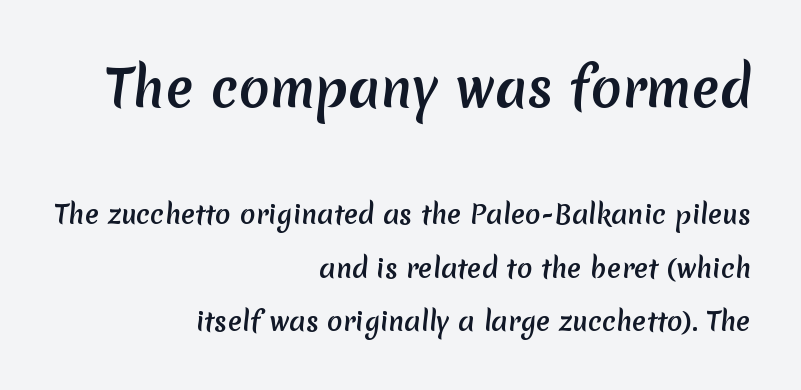
Right-aligned paragraph, ragged on the left. You could fit nearly another row in the gap between these rows. Underline: absent. The letters sit at their default tracking, neither squeezed nor spread.
